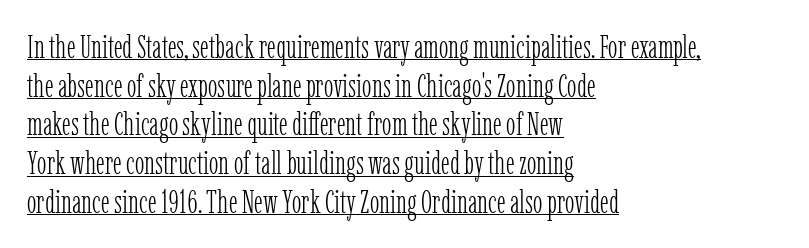
Q: Is the text bold? A: No.
Q: Is the text italic (slanted)? A: No, it is upright.
Q: Is the typeface a serif or a sans-serif typeface? A: Serif.
Q: Is the text underlined? A: Yes.
Q: How is the paragraph aligned? A: Left-aligned.
Q: Is the spacing between letters normal or unusually wide? A: Normal.
Q: Width (condensed, normal, or wide)? A: Condensed.
Q: Stroke contrast? A: Low.
Q: x-height? A: Medium.
Q: Monospaced? A: No.
